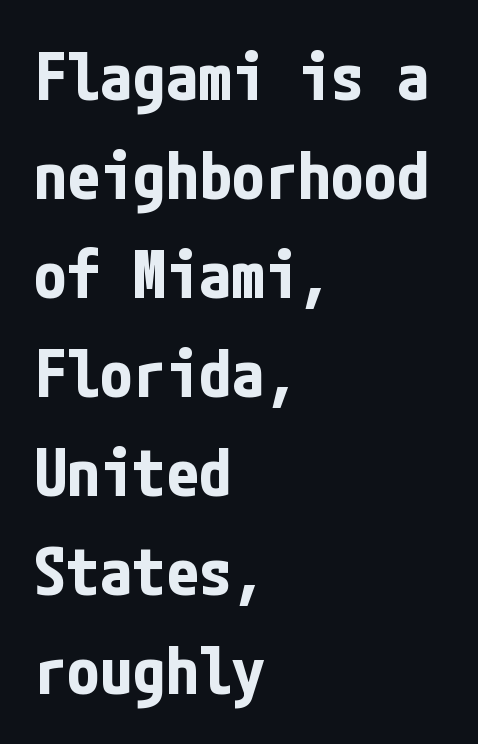
Q: Is the text bold? A: Yes.
Q: Is the text italic (slanted)? A: No, it is upright.
Q: Is the typeface a serif or a sans-serif typeface? A: Sans-serif.
Q: Is the text underlined? A: No.
Q: How is the paragraph aligned? A: Left-aligned.
Q: Is the spacing between letters normal or unusually wide? A: Normal.
Q: Is the spacing between lines tight, normal or loose? A: Normal.
Q: Width (condensed, normal, or wide)? A: Condensed.
Q: Stroke contrast? A: Low.
Q: x-height? A: Medium.
